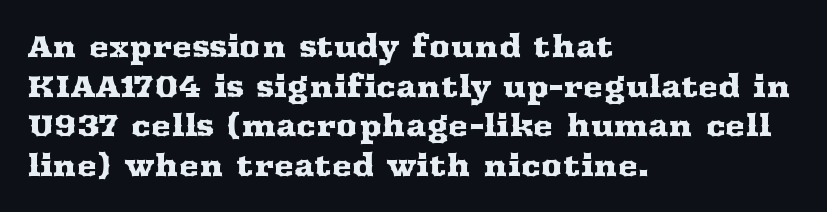
{"serif": "yes", "italic": "no", "width": "wide", "stroke_contrast": "medium", "x_height": "medium", "monospaced": "no", "underline": "no", "align": "left", "line_spacing": "normal", "line_spacing_ratio": 1.32, "letter_spacing": "normal", "letter_spacing_em": 0.0, "glyph_px": 30}
